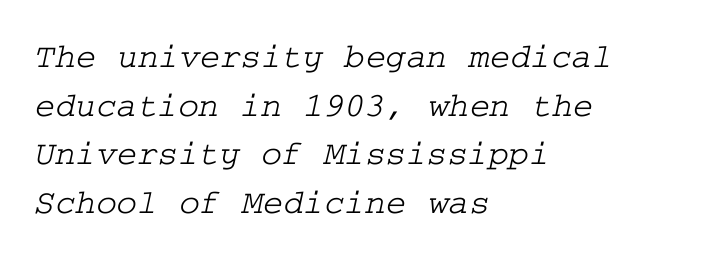
The image shows 35 px wide serif type; set left-aligned, normal line spacing (1.39x), normal letter spacing, not underlined; low stroke contrast and a medium x-height.
